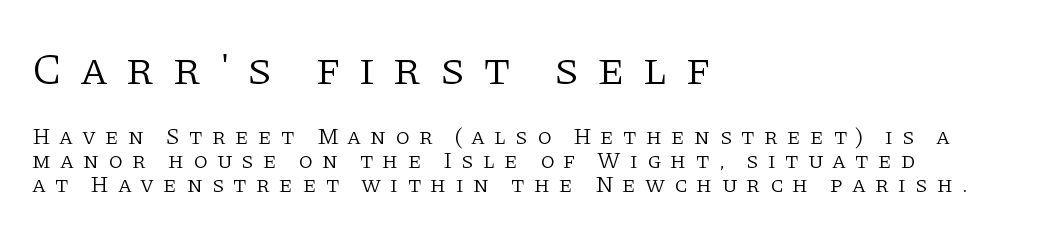
Q: Is the text bold? A: No.
Q: Is the text italic (slanted)? A: No, it is upright.
Q: Is the typeface a serif or a sans-serif typeface? A: Serif.
Q: Is the text underlined? A: No.
Q: How is the paragraph aligned? A: Left-aligned.
Q: Is the spacing between letters normal or unusually wide? A: Unusually wide.
Q: Is the spacing between lines tight, normal or loose? A: Tight.
Q: Which block of text is set in a larger size, the first (top) or the second (bottom)? A: The first (top) one.
Q: Width (condensed, normal, or wide)? A: Normal.
Q: Stroke contrast? A: Low.
Q: x-height? A: Large.
Q: Monospaced? A: No.
